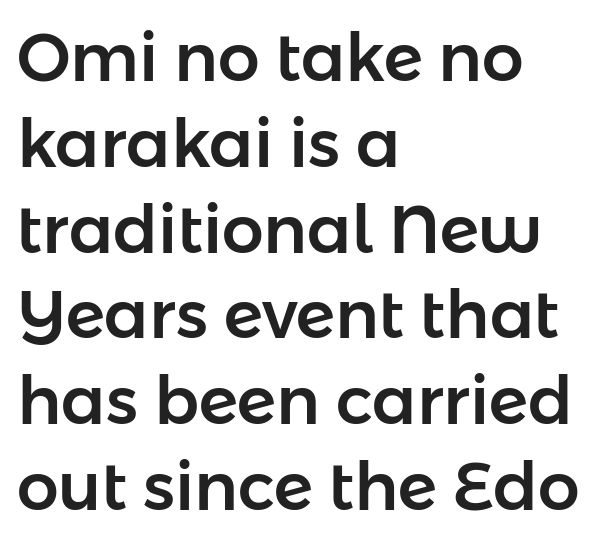
{"serif": "no", "italic": "no", "width": "normal", "stroke_contrast": "low", "x_height": "medium", "monospaced": "no", "underline": "no", "align": "left", "line_spacing": "normal", "line_spacing_ratio": 1.3, "letter_spacing": "normal", "letter_spacing_em": 0.0, "glyph_px": 66}
